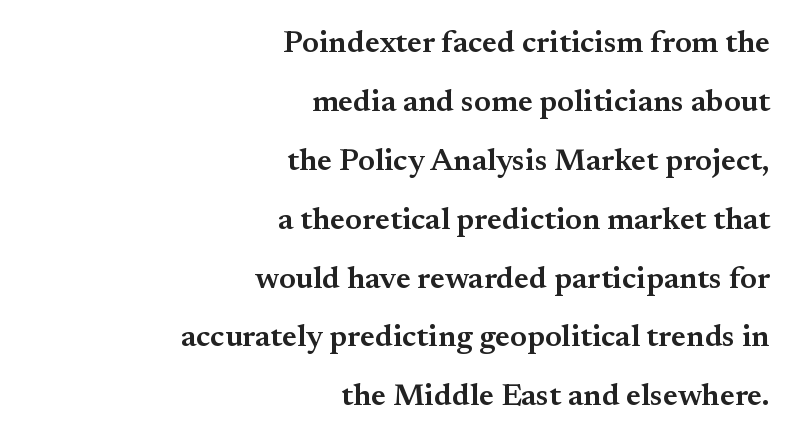
{"serif": "yes", "italic": "no", "bold": "semi", "weight": "semibold", "width": "normal", "stroke_contrast": "medium", "x_height": "small", "monospaced": "no", "underline": "no", "align": "right", "line_spacing": "loose", "line_spacing_ratio": 1.9, "letter_spacing": "normal", "letter_spacing_em": 0.0, "glyph_px": 31}
